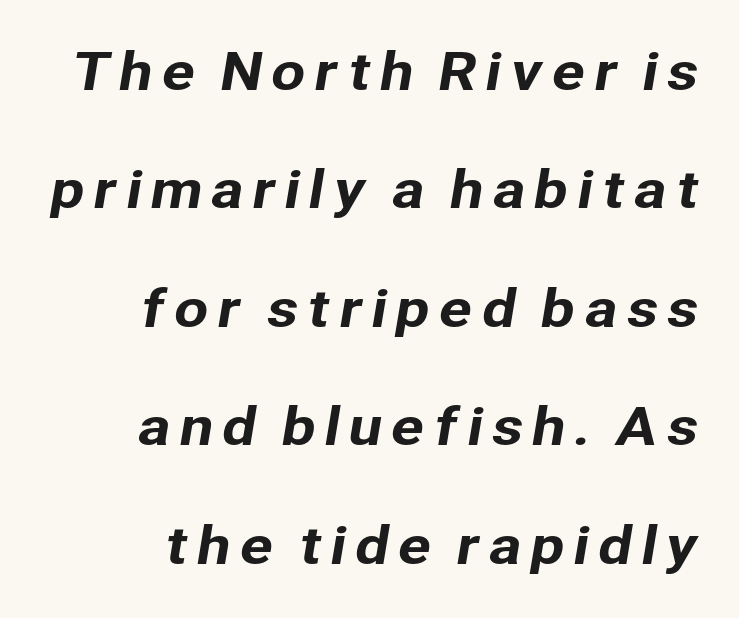
{"serif": "no", "width": "normal", "stroke_contrast": "low", "x_height": "medium", "monospaced": "no", "underline": "no", "line_spacing": "loose", "line_spacing_ratio": 2.37, "glyph_px": 50}
